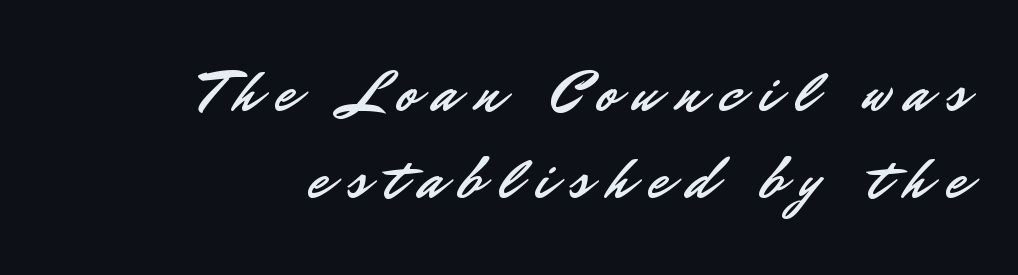
{"serif": "no", "width": "normal", "stroke_contrast": "low", "x_height": "small", "monospaced": "no", "underline": "no", "align": "right", "line_spacing": "normal", "line_spacing_ratio": 1.48, "letter_spacing": "wide", "letter_spacing_em": 0.29, "glyph_px": 59}
